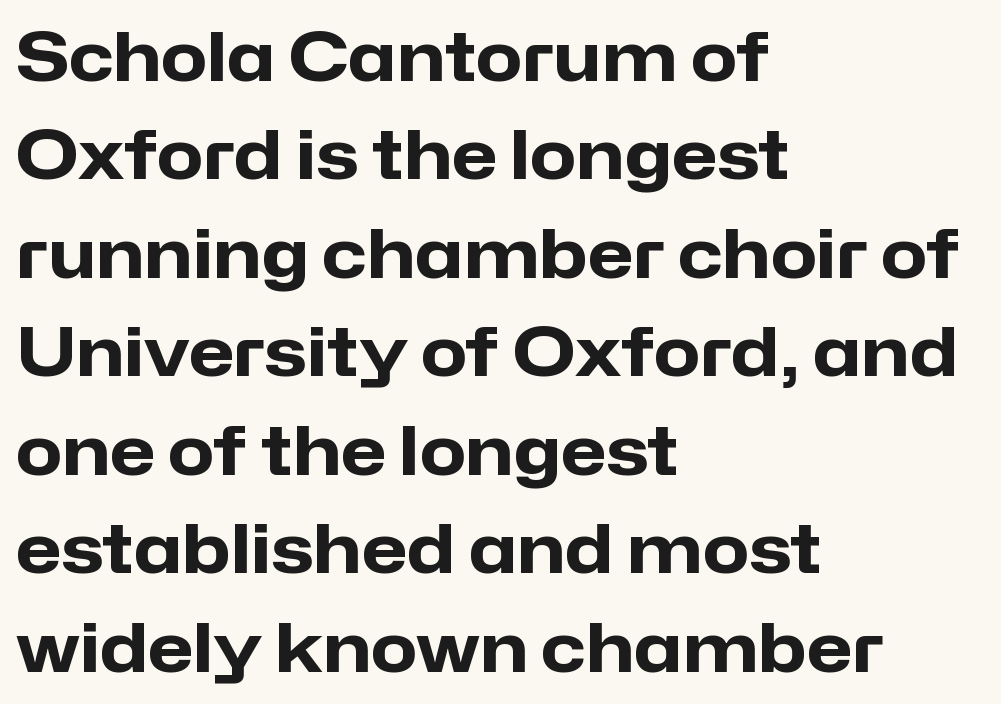
{"serif": "no", "italic": "no", "bold": "yes", "weight": "heavy", "width": "normal", "stroke_contrast": "low", "x_height": "medium", "monospaced": "no", "underline": "no", "align": "left", "line_spacing": "normal", "line_spacing_ratio": 1.47, "letter_spacing": "normal", "letter_spacing_em": 0.0, "glyph_px": 67}
